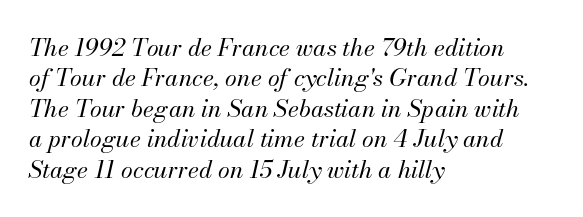
{"italic": "yes", "lean": "right", "slant_degrees": 13, "bold": "no", "underline": "no", "align": "left", "line_spacing": "normal", "line_spacing_ratio": 1.27, "letter_spacing": "normal", "letter_spacing_em": 0.0, "glyph_px": 24}
